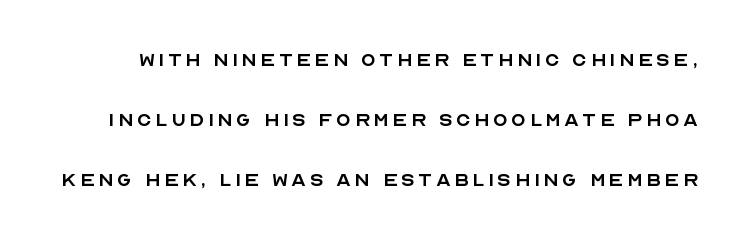
The image shows 24 px text type, upright; set loose line spacing (2.5x), not underlined.
